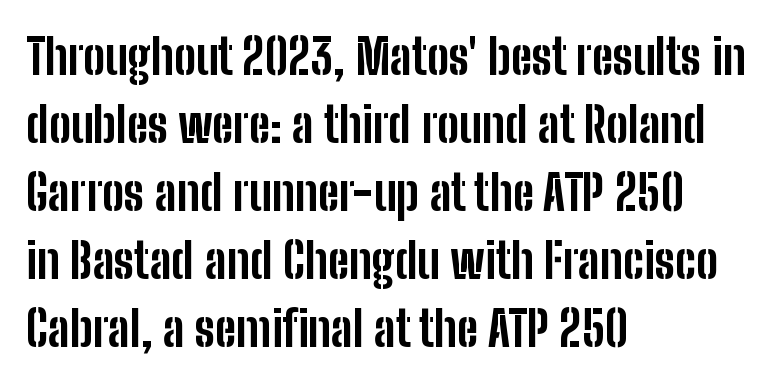
{"serif": "no", "italic": "no", "bold": "yes", "weight": "bold", "width": "condensed", "stroke_contrast": "low", "x_height": "medium", "monospaced": "no", "underline": "no", "align": "left", "line_spacing": "normal", "line_spacing_ratio": 1.39, "letter_spacing": "normal", "letter_spacing_em": 0.0, "glyph_px": 49}
